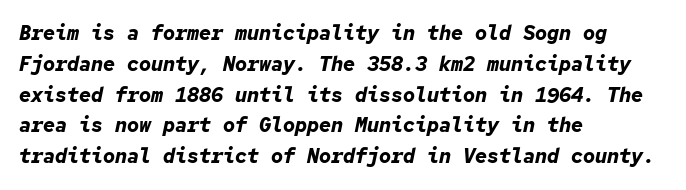
{"italic": "yes", "lean": "right", "slant_degrees": 12, "bold": "yes", "underline": "no", "align": "left", "line_spacing": "normal", "line_spacing_ratio": 1.54, "letter_spacing": "normal", "letter_spacing_em": 0.0, "glyph_px": 20}
